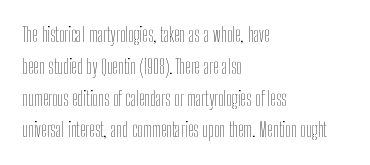
This is not heavy type; no bold has been used. Tracking here is standard; glyphs follow each other at the usual distance. Horizontal bands of white between lines are of average thickness. Underlining? Definitely not there. A student would call this left alignment; a typographer would say flush left, rag right.
